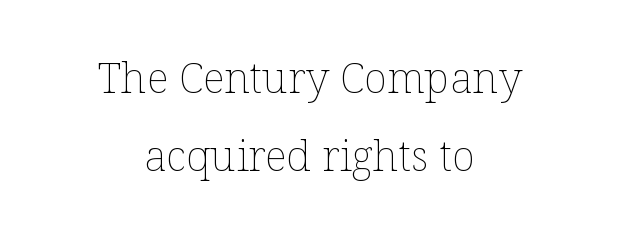
A light-to-regular cut is what we see here. The rendering uses natural spacing where letterforms have individual widths. What stands out about the letter spacing? Nothing — it is the standard amount. It's the straight-up-and-down kind of type. A bare baseline throughout the passage.
